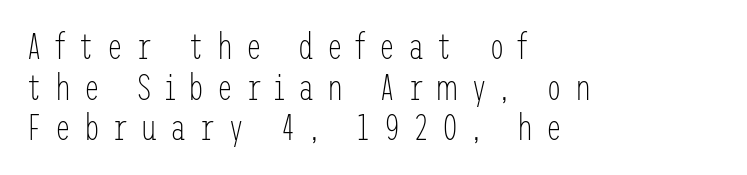
{"serif": "no", "italic": "no", "bold": "no", "weight": "light", "width": "condensed", "stroke_contrast": "low", "x_height": "medium", "underline": "no", "align": "left", "line_spacing": "tight", "line_spacing_ratio": 1.13, "letter_spacing": "wide", "letter_spacing_em": 0.35, "glyph_px": 36}
